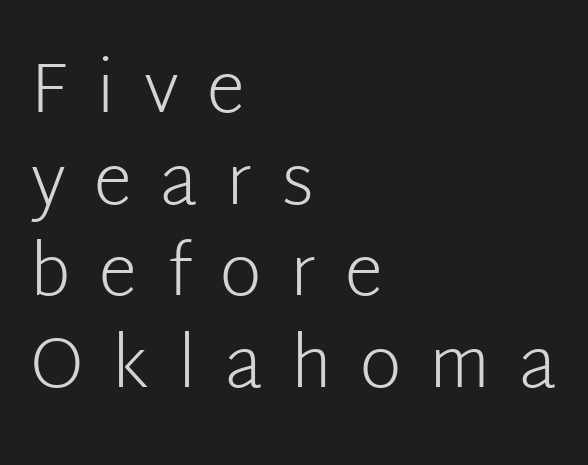
Q: Is the text bold? A: No.
Q: Is the text italic (slanted)? A: No, it is upright.
Q: Is the typeface a serif or a sans-serif typeface? A: Sans-serif.
Q: Is the text underlined? A: No.
Q: How is the paragraph aligned? A: Left-aligned.
Q: Is the spacing between letters normal or unusually wide? A: Unusually wide.
Q: Is the spacing between lines tight, normal or loose? A: Normal.
Q: Width (condensed, normal, or wide)? A: Normal.
Q: Stroke contrast? A: Low.
Q: x-height? A: Medium.
Q: Monospaced? A: No.
